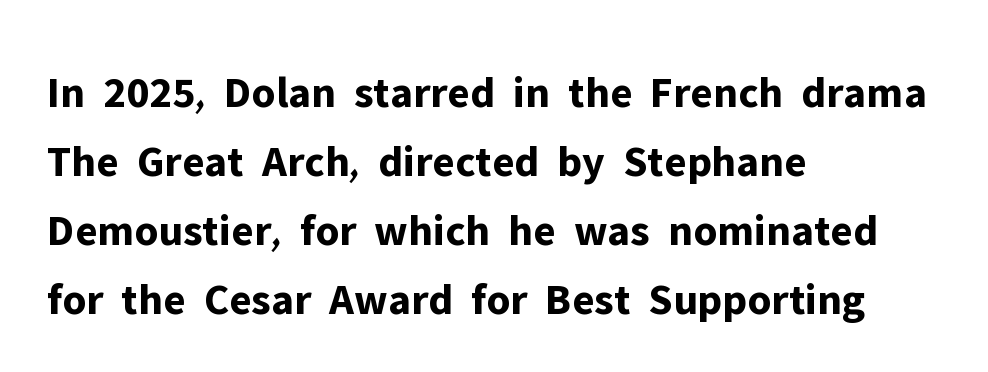
This sample uses plain, unmodified letter spacing. I'd describe the lettering as bold — thick and assertive. Examine the stroke ends and you'll find no serifs. Ascenders rise straight up at ninety degrees. One glance says typical: line gaps are just what's usual. Clear beneath every line of the passage.
